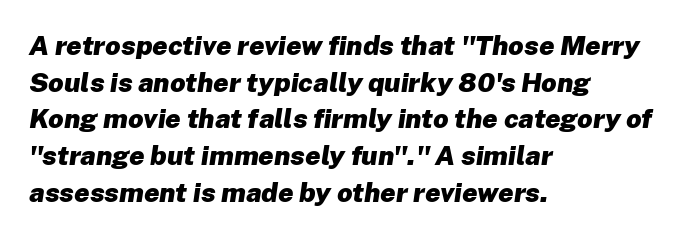
Q: Is the text bold? A: Yes.
Q: Is the text italic (slanted)? A: Yes, it leans right by about 8 degrees.
Q: Is the text underlined? A: No.
Q: How is the paragraph aligned? A: Left-aligned.
Q: Is the spacing between letters normal or unusually wide? A: Normal.
Q: Is the spacing between lines tight, normal or loose? A: Normal.
